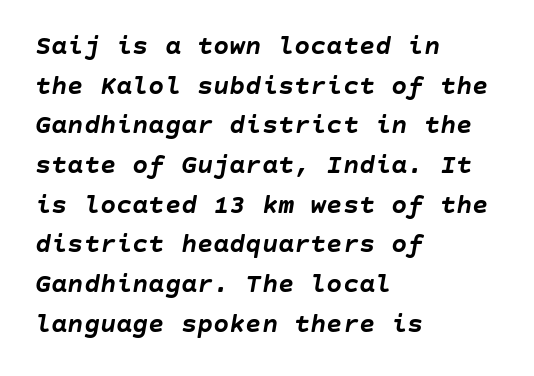
Line starts are locked; line ends wander. It's the slanting kind of type. The string is rendered with underlining switched off. How heavy is the stroke? Heavy — this is a bold. The lines sit at an ordinary, default distance from one another.
